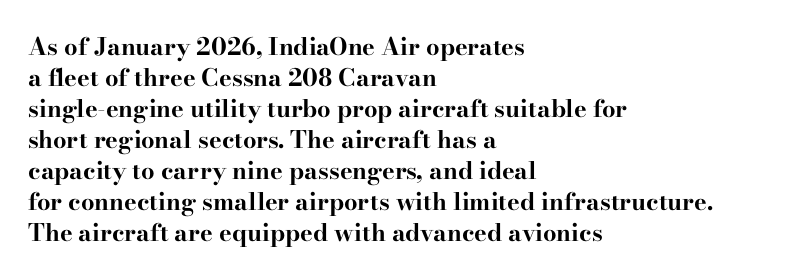
{"italic": "no", "bold": "yes", "underline": "no", "align": "left", "line_spacing": "normal", "line_spacing_ratio": 1.29, "letter_spacing": "normal", "letter_spacing_em": 0.0, "glyph_px": 24}
